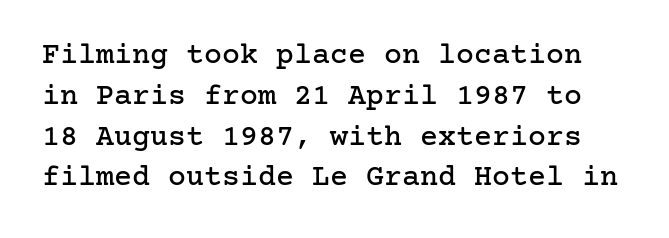
{"serif": "yes", "italic": "no", "width": "normal", "stroke_contrast": "low", "x_height": "medium", "underline": "no", "line_spacing": "normal", "line_spacing_ratio": 1.36, "letter_spacing": "normal", "letter_spacing_em": 0.0, "glyph_px": 30}
